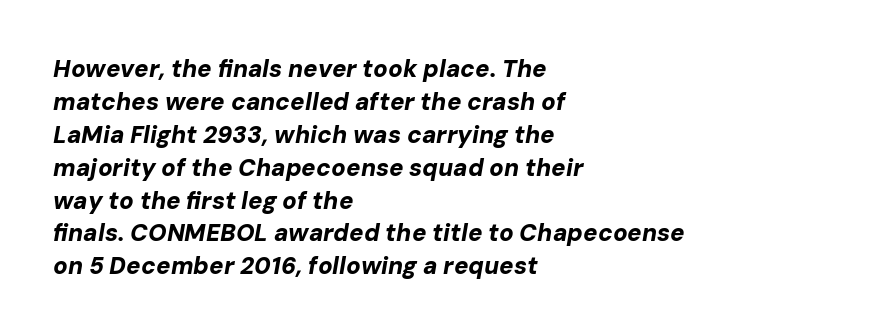
Each new line begins a customary step beneath the previous one. The lines are quadded left. Descenders are the only things crossing below the line. A typesetter would mark this as italic.
